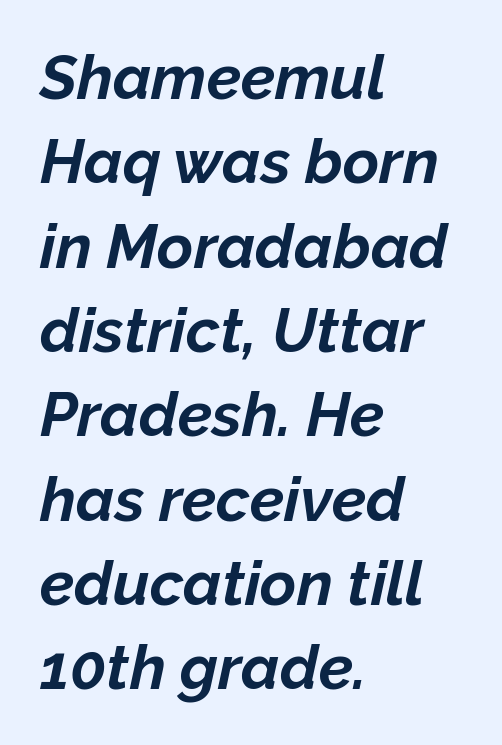
{"italic": "yes", "lean": "right", "slant_degrees": 12, "bold": "yes", "weight": "bold", "width": "normal", "stroke_contrast": "low", "x_height": "medium", "monospaced": "no", "underline": "no", "align": "left", "line_spacing": "normal", "line_spacing_ratio": 1.36, "letter_spacing": "normal", "letter_spacing_em": 0.0, "glyph_px": 62}
